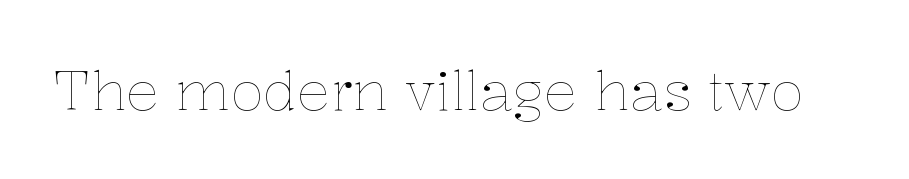
Q: Is the text bold? A: No.
Q: Is the text italic (slanted)? A: No, it is upright.
Q: Is the text underlined? A: No.
Q: Is the spacing between letters normal or unusually wide? A: Normal.
Q: Width (condensed, normal, or wide)? A: Normal.
Q: Stroke contrast? A: Low.
Q: x-height? A: Medium.
Q: Monospaced? A: No.
